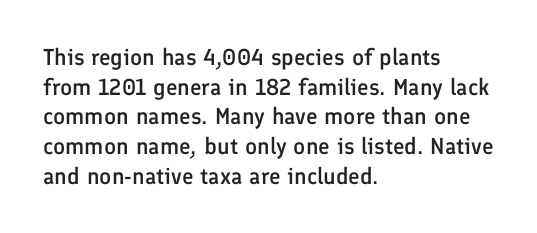
The image shows 23 px text type, upright; set left-aligned, normal line spacing (1.29x), normal letter spacing, not underlined.
